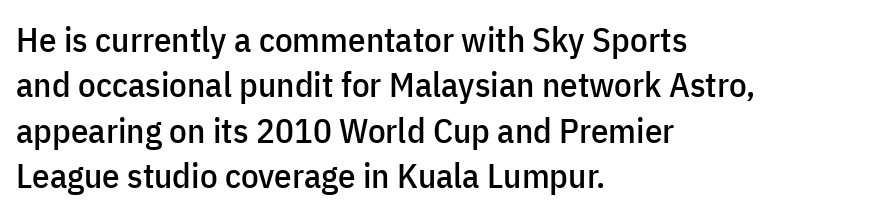
The face used here is proportionally spaced, like ordinary book or web type. Inter-character spacing is left at the font's built-in metrics. The rows are spaced the way most documents space them. Style check: upright. The area under the type is left untouched.
